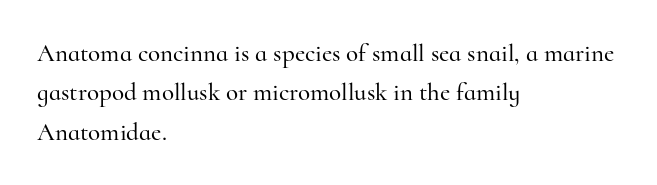
The image shows 25 px text type, upright; set left-aligned, normal line spacing (1.58x), normal letter spacing, not underlined.
